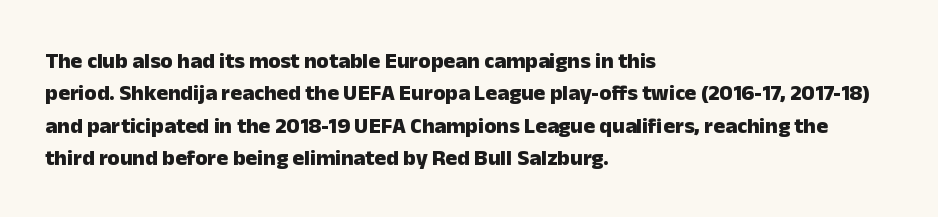
The image shows 22 px bold type, upright; set left-aligned, normal line spacing (1.47x), normal letter spacing, not underlined.
